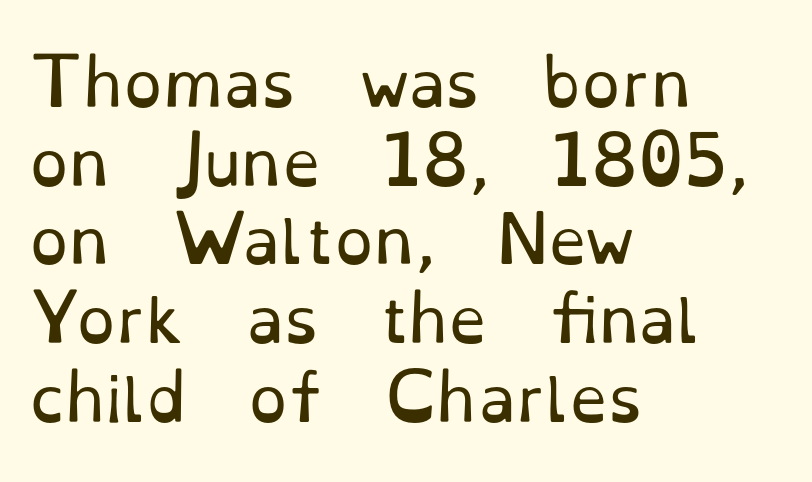
Q: Is the text bold? A: No.
Q: Is the text italic (slanted)? A: No, it is upright.
Q: Is the typeface a serif or a sans-serif typeface? A: Sans-serif.
Q: Is the text underlined? A: No.
Q: How is the paragraph aligned? A: Left-aligned.
Q: Is the spacing between letters normal or unusually wide? A: Normal.
Q: Is the spacing between lines tight, normal or loose? A: Normal.
Q: Width (condensed, normal, or wide)? A: Normal.
Q: Stroke contrast? A: Low.
Q: x-height? A: Small.
Q: Monospaced? A: No.
